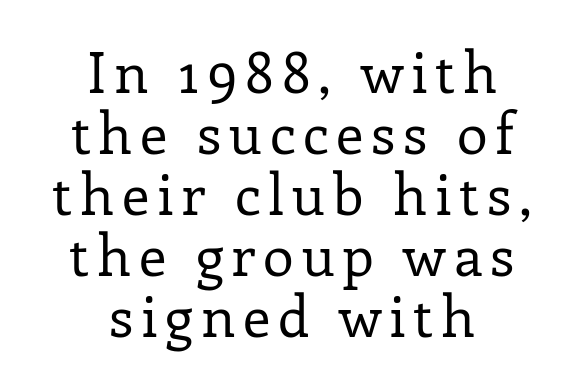
{"serif": "yes", "italic": "no", "bold": "no", "weight": "regular", "width": "normal", "stroke_contrast": "low", "x_height": "medium", "monospaced": "no", "underline": "no", "align": "center", "line_spacing": "tight", "line_spacing_ratio": 1.09, "glyph_px": 56}
